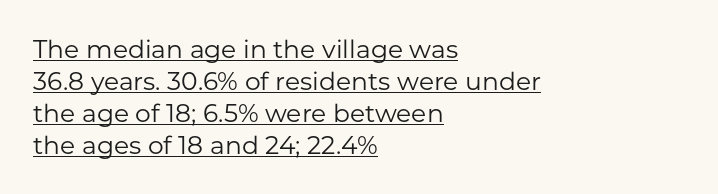
Q: Is the text bold? A: No.
Q: Is the text italic (slanted)? A: No, it is upright.
Q: Is the text underlined? A: Yes.
Q: How is the paragraph aligned? A: Left-aligned.
Q: Is the spacing between letters normal or unusually wide? A: Normal.
Q: Is the spacing between lines tight, normal or loose? A: Normal.
